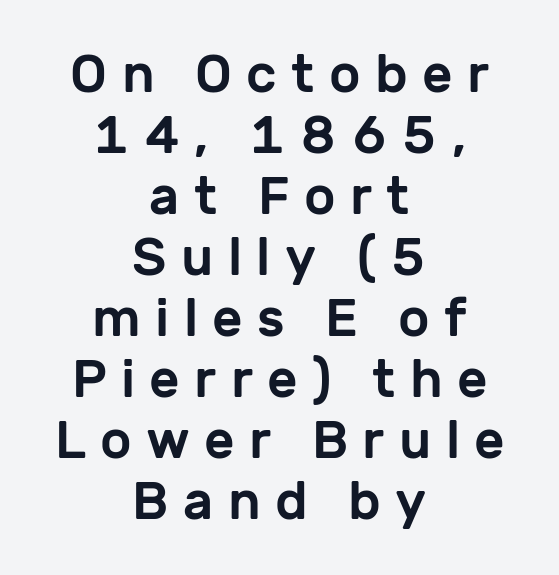
Q: Is the text italic (slanted)? A: No, it is upright.
Q: Is the typeface a serif or a sans-serif typeface? A: Sans-serif.
Q: Is the text underlined? A: No.
Q: How is the paragraph aligned? A: Centered.
Q: Is the spacing between letters normal or unusually wide? A: Unusually wide.
Q: Is the spacing between lines tight, normal or loose? A: Tight.
Q: Width (condensed, normal, or wide)? A: Normal.
Q: Stroke contrast? A: Low.
Q: x-height? A: Medium.
Q: Monospaced? A: No.
